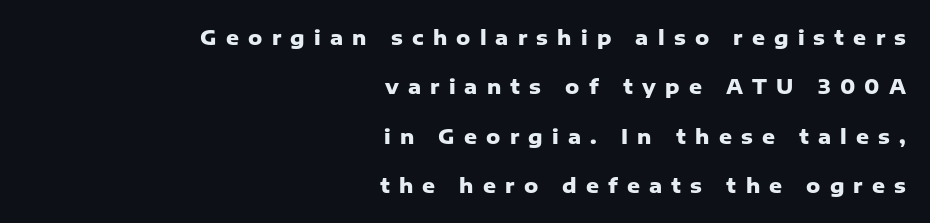
The image shows 20 px bold type, upright; set right-aligned, loose line spacing (2.47x), unusually wide letter spacing (+0.46 em), not underlined.
